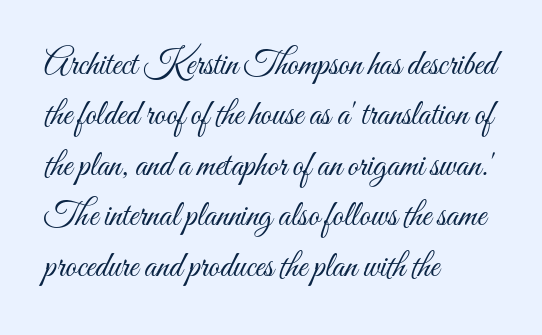
The passage shown is typed in a proportional face where columns would drift. Reading down the column, the eye jumps a familiar distance to each next line. One-word summary of the alignment: left. Nobody drew a line under any word here.
